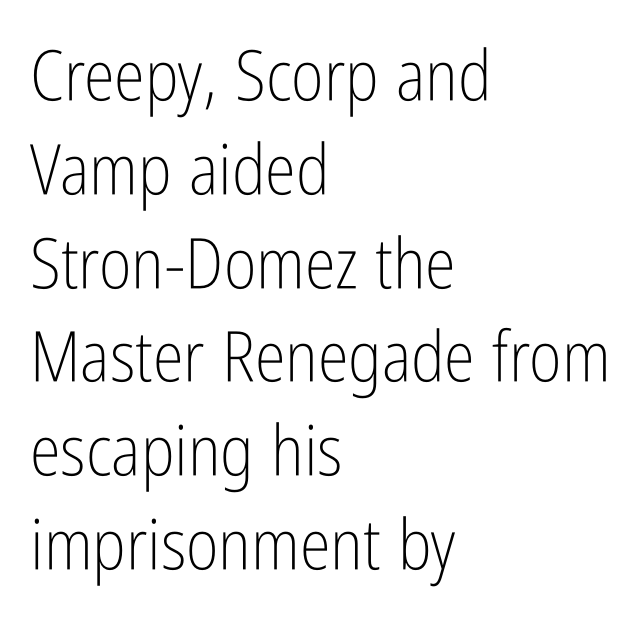
Between one letter and the next there's only the usual sliver of space. Think of a printed novel: that variable character pitch is what you see here. The baseline area is clear. Posture: vertical.
